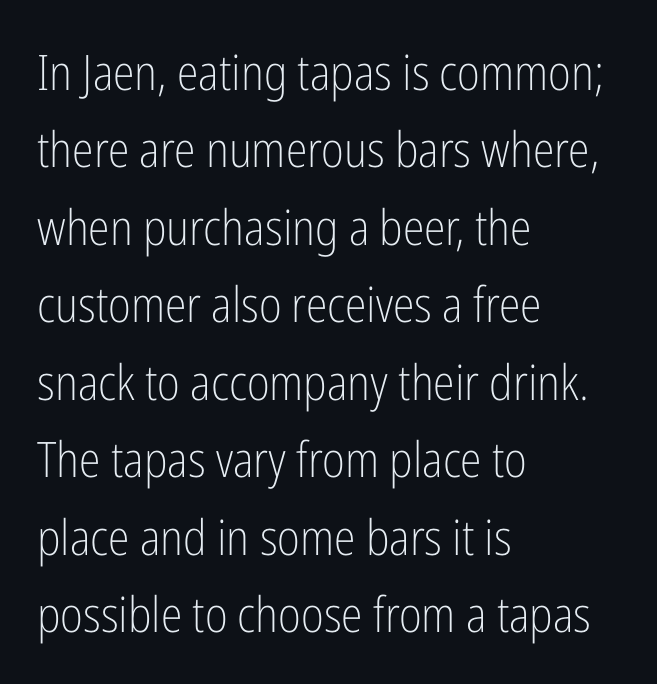
The image shows 49 px light, condensed sans-serif type, upright; set left-aligned, normal line spacing (1.58x), normal letter spacing, not underlined; low stroke contrast and a medium x-height.
